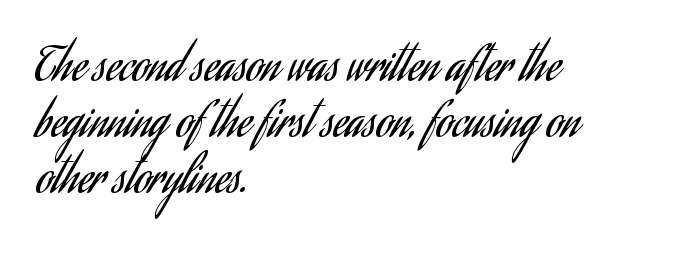
The image shows 46 px regular-weight, condensed sans-serif type; set left-aligned, line spacing 1.22x, normal letter spacing, not underlined; low stroke contrast and a small x-height.
